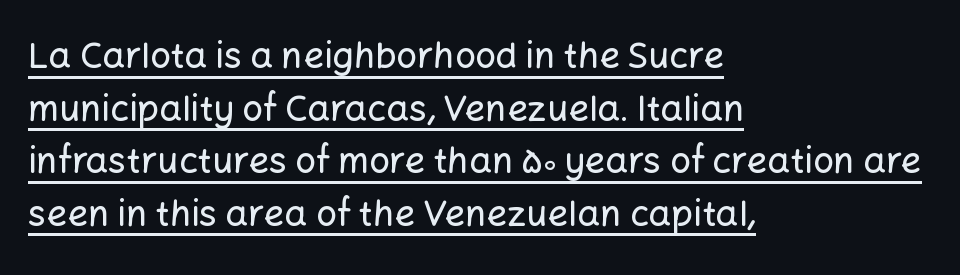
Q: Is the text italic (slanted)? A: No, it is upright.
Q: Is the typeface a serif or a sans-serif typeface? A: Sans-serif.
Q: Is the text underlined? A: Yes.
Q: How is the paragraph aligned? A: Left-aligned.
Q: Is the spacing between letters normal or unusually wide? A: Normal.
Q: Is the spacing between lines tight, normal or loose? A: Normal.
Q: Width (condensed, normal, or wide)? A: Normal.
Q: Stroke contrast? A: Low.
Q: x-height? A: Medium.
Q: Monospaced? A: No.
